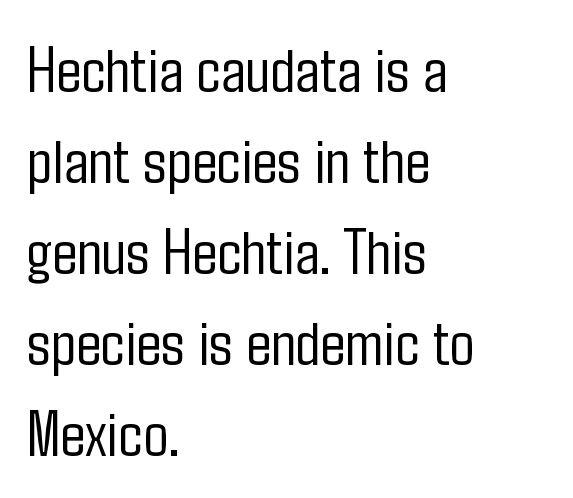
Q: Is the text bold? A: No.
Q: Is the text italic (slanted)? A: No, it is upright.
Q: Is the typeface a serif or a sans-serif typeface? A: Sans-serif.
Q: Is the text underlined? A: No.
Q: How is the paragraph aligned? A: Left-aligned.
Q: Is the spacing between letters normal or unusually wide? A: Normal.
Q: Is the spacing between lines tight, normal or loose? A: Normal.
Q: Width (condensed, normal, or wide)? A: Condensed.
Q: Stroke contrast? A: Low.
Q: x-height? A: Medium.
Q: Monospaced? A: No.
